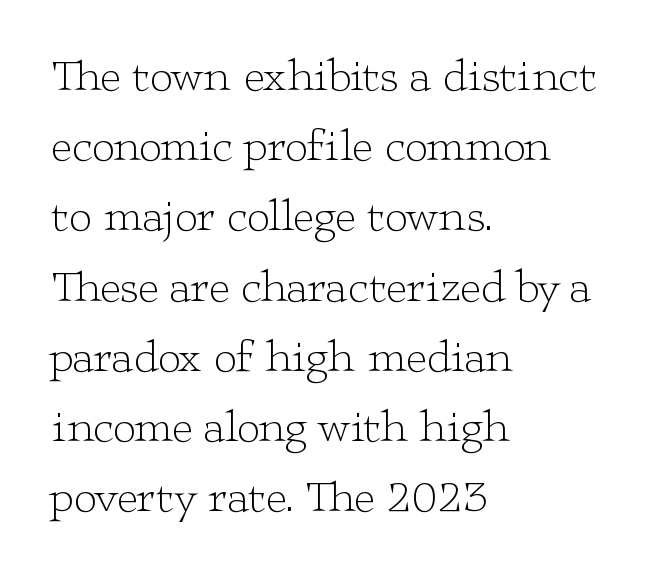
Q: Is the text bold? A: No.
Q: Is the text italic (slanted)? A: No, it is upright.
Q: Is the typeface a serif or a sans-serif typeface? A: Serif.
Q: Is the text underlined? A: No.
Q: How is the paragraph aligned? A: Left-aligned.
Q: Is the spacing between letters normal or unusually wide? A: Normal.
Q: Is the spacing between lines tight, normal or loose? A: Normal.
Q: Width (condensed, normal, or wide)? A: Wide.
Q: Stroke contrast? A: Low.
Q: x-height? A: Medium.
Q: Monospaced? A: No.
